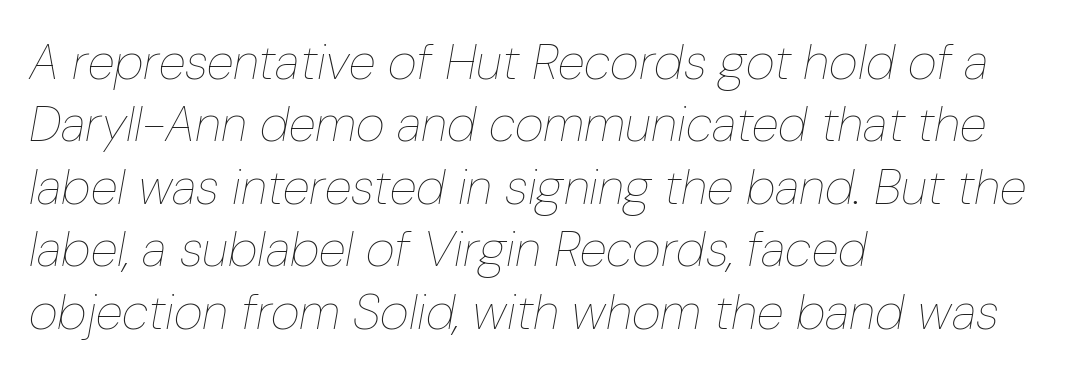
The image shows 50 px thin, condensed type, italic (leaning right); set left-aligned, normal line spacing (1.25x), normal letter spacing, not underlined; low stroke contrast and a medium x-height.
